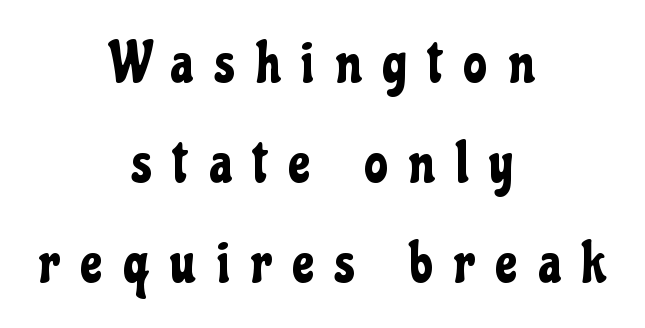
The image shows 58 px condensed sans-serif type, upright; set centered, line spacing 1.72x, unusually wide letter spacing (+0.37 em), not underlined; low stroke contrast and a medium x-height.
